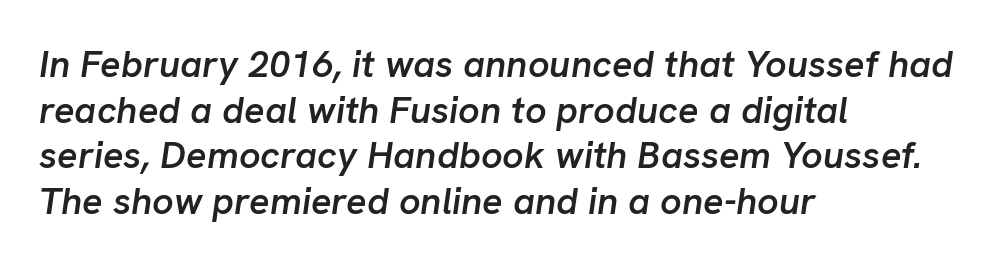
{"italic": "yes", "lean": "right", "slant_degrees": 8, "bold": "semi", "weight": "semibold", "width": "normal", "stroke_contrast": "low", "x_height": "medium", "monospaced": "no", "underline": "no", "align": "left", "line_spacing_ratio": 1.2, "letter_spacing": "normal", "letter_spacing_em": 0.0, "glyph_px": 38}
